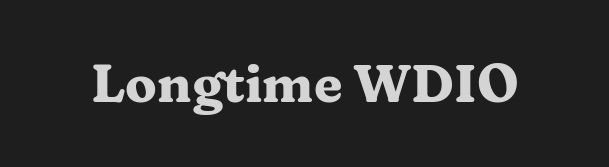
{"serif": "yes", "italic": "no", "bold": "yes", "weight": "heavy", "width": "wide", "stroke_contrast": "medium", "x_height": "medium", "monospaced": "no", "underline": "no", "letter_spacing": "normal", "letter_spacing_em": 0.0, "glyph_px": 52}
